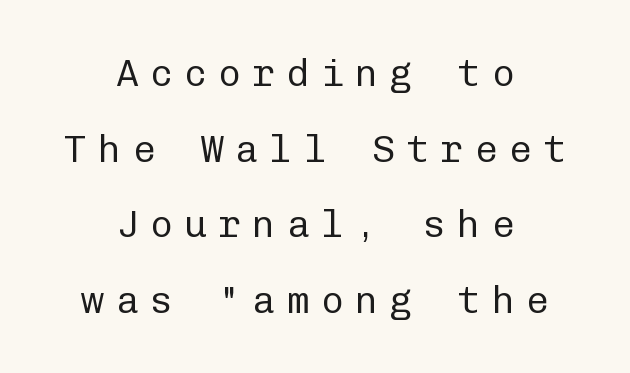
The image shows 38 px regular-weight sans-serif type, upright, monospaced; set centered, loose line spacing (1.99x), unusually wide letter spacing (+0.3 em), not underlined; low stroke contrast and a medium x-height.
